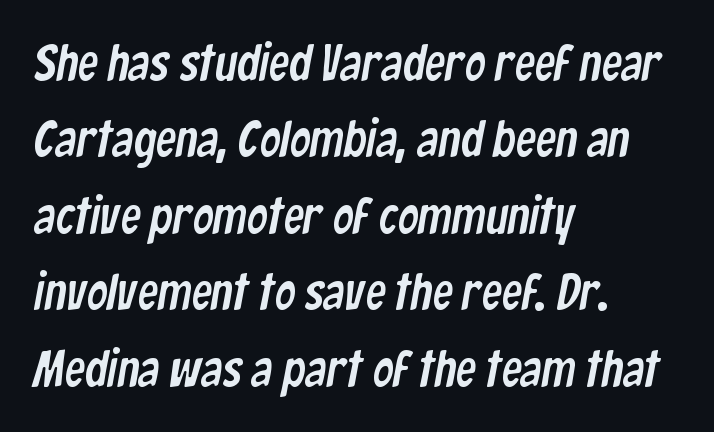
{"serif": "no", "width": "condensed", "stroke_contrast": "low", "x_height": "medium", "monospaced": "no", "underline": "no", "align": "left", "line_spacing": "normal", "line_spacing_ratio": 1.5, "letter_spacing": "normal", "letter_spacing_em": 0.0, "glyph_px": 51}
